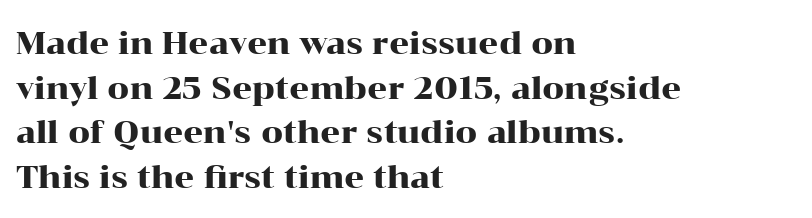
Q: Is the text italic (slanted)? A: No, it is upright.
Q: Is the typeface a serif or a sans-serif typeface? A: Serif.
Q: Is the text underlined? A: No.
Q: How is the paragraph aligned? A: Left-aligned.
Q: Is the spacing between letters normal or unusually wide? A: Normal.
Q: Is the spacing between lines tight, normal or loose? A: Normal.
Q: Width (condensed, normal, or wide)? A: Wide.
Q: Stroke contrast? A: High.
Q: x-height? A: Medium.
Q: Monospaced? A: No.
